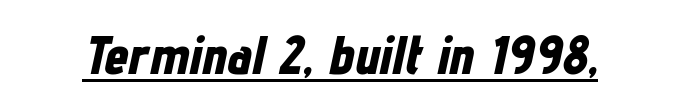
{"italic": "yes", "lean": "right", "slant_degrees": 12, "bold": "yes", "weight": "bold", "width": "condensed", "stroke_contrast": "low", "x_height": "medium", "monospaced": "no", "underline": "yes", "letter_spacing": "normal", "letter_spacing_em": 0.0, "glyph_px": 54}
